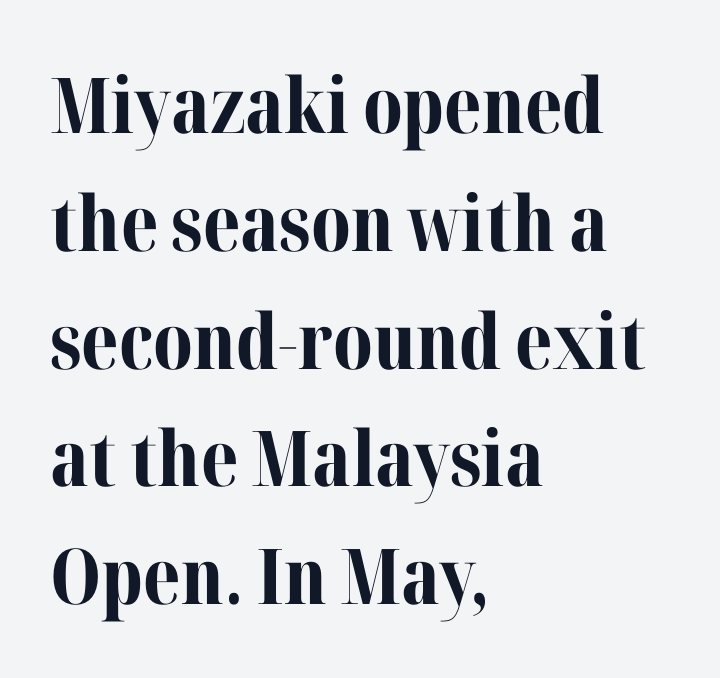
This rendering features lettering with no underline. Normally led — the rows are evenly, conventionally spaced. To sum up the face: it has serifs. The lines are quadded left. Nope, not italic — everything's standing straight. A dark, heavy texture on the line: the type is bold.
